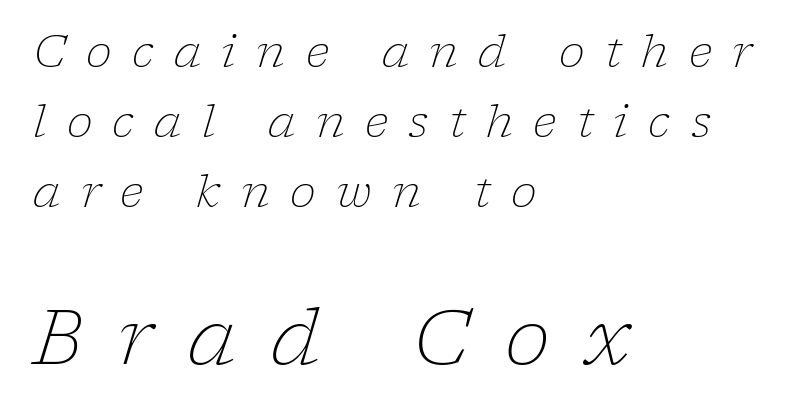
Q: Is the text bold? A: No.
Q: Is the text italic (slanted)? A: Yes, it leans right by about 17 degrees.
Q: Is the typeface a serif or a sans-serif typeface? A: Serif.
Q: Is the text underlined? A: No.
Q: How is the paragraph aligned? A: Left-aligned.
Q: Is the spacing between letters normal or unusually wide? A: Unusually wide.
Q: Is the spacing between lines tight, normal or loose? A: Normal.
Q: Which block of text is set in a larger size, the first (top) or the second (bottom)? A: The second (bottom) one.
Q: Width (condensed, normal, or wide)? A: Normal.
Q: Stroke contrast? A: Low.
Q: x-height? A: Medium.
Q: Monospaced? A: No.
